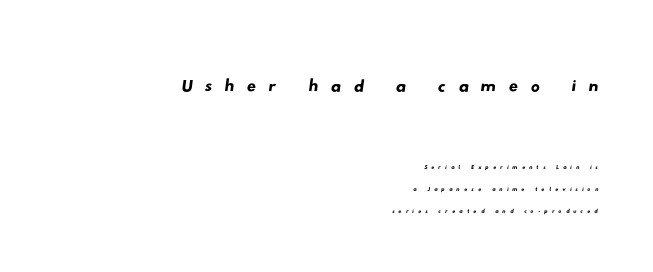
Q: Is the typeface a serif or a sans-serif typeface? A: Sans-serif.
Q: Is the text underlined? A: No.
Q: How is the paragraph aligned? A: Right-aligned.
Q: Is the spacing between letters normal or unusually wide? A: Unusually wide.
Q: Is the spacing between lines tight, normal or loose? A: Normal.
Q: Which block of text is set in a larger size, the first (top) or the second (bottom)? A: The first (top) one.
Q: Width (condensed, normal, or wide)? A: Wide.
Q: Stroke contrast? A: Low.
Q: x-height? A: Small.
Q: Monospaced? A: No.
